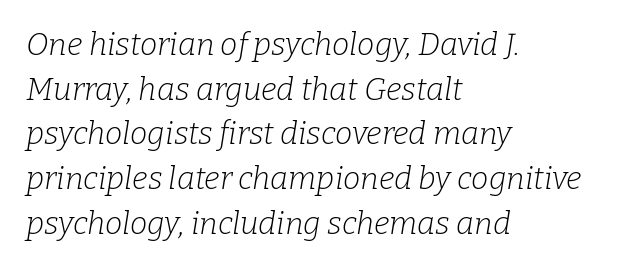
The image shows 31 px light serif type, italic (leaning right); set left-aligned, normal line spacing (1.44x), normal letter spacing, not underlined; low stroke contrast and a medium x-height.
